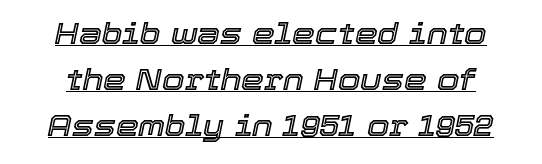
Q: Is the text italic (slanted)? A: Yes, it leans right by about 12 degrees.
Q: Is the text underlined? A: Yes.
Q: Is the spacing between letters normal or unusually wide? A: Normal.
Q: Is the spacing between lines tight, normal or loose? A: Normal.
Q: Width (condensed, normal, or wide)? A: Normal.
Q: x-height? A: Medium.
Q: Monospaced? A: No.
